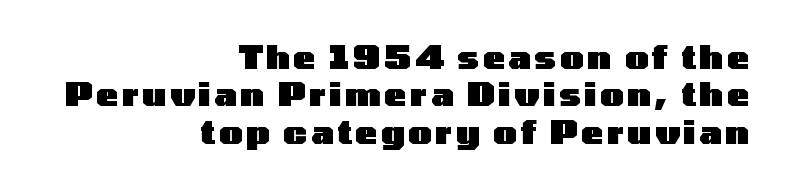
The passage shown stacks its lines with hardly any gap. I'd call this a sans setting — the letters go barefoot. The glyphs are unaccompanied by any horizontal stroke below them. These lines carry a lot of weight — the face is fully bold.
